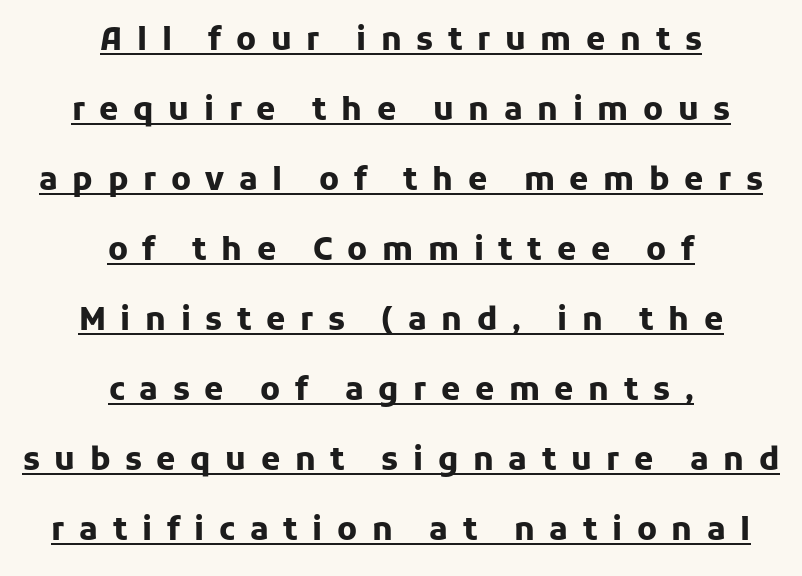
Q: Is the text bold? A: Yes.
Q: Is the text italic (slanted)? A: No, it is upright.
Q: Is the typeface a serif or a sans-serif typeface? A: Sans-serif.
Q: Is the text underlined? A: Yes.
Q: How is the paragraph aligned? A: Centered.
Q: Is the spacing between letters normal or unusually wide? A: Unusually wide.
Q: Is the spacing between lines tight, normal or loose? A: Loose.
Q: Width (condensed, normal, or wide)? A: Normal.
Q: Stroke contrast? A: Low.
Q: x-height? A: Medium.
Q: Monospaced? A: No.
